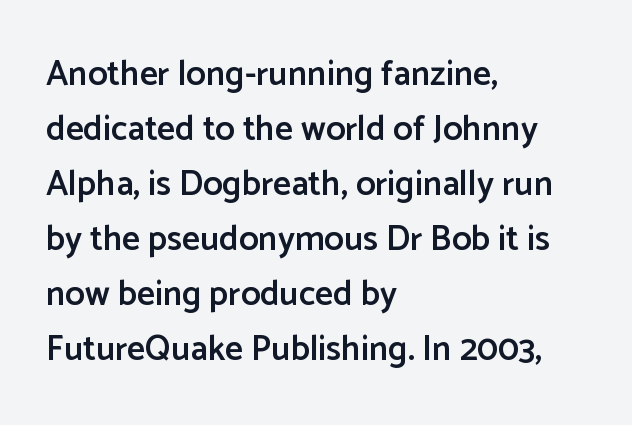
Successive baselines arrive at the customary interval. Spacing verdict: proportional, widths tailored to each character. The baseline area is clear. Set as a demibold, roughly 600 on the weight scale. Between one letter and the next there's only the usual sliver of space.
